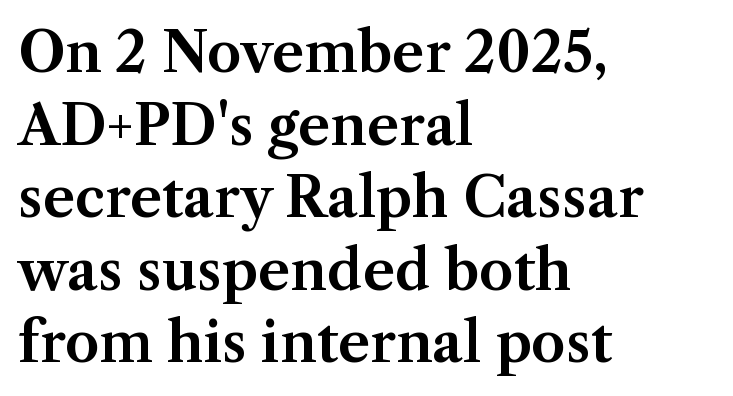
{"serif": "yes", "italic": "no", "width": "normal", "stroke_contrast": "medium", "x_height": "medium", "monospaced": "no", "underline": "no", "align": "left", "line_spacing": "normal", "line_spacing_ratio": 1.32, "letter_spacing": "normal", "letter_spacing_em": 0.0, "glyph_px": 55}
